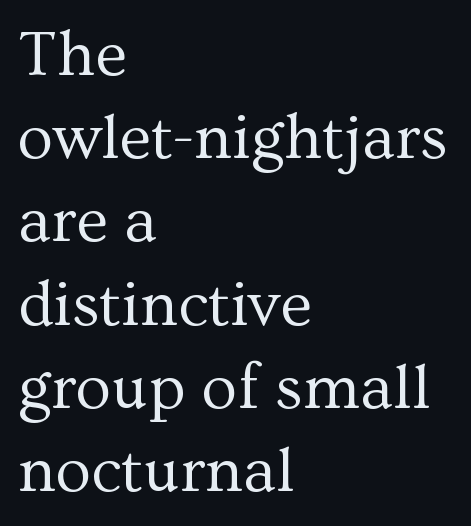
Type style note: has serifs. When letters stand straight like this, we call the style roman or upright. The lines sit at an ordinary, default distance from one another. A clean baseline with only descenders dipping below it. You could not count columns in this text — the font is proportionally spaced.
